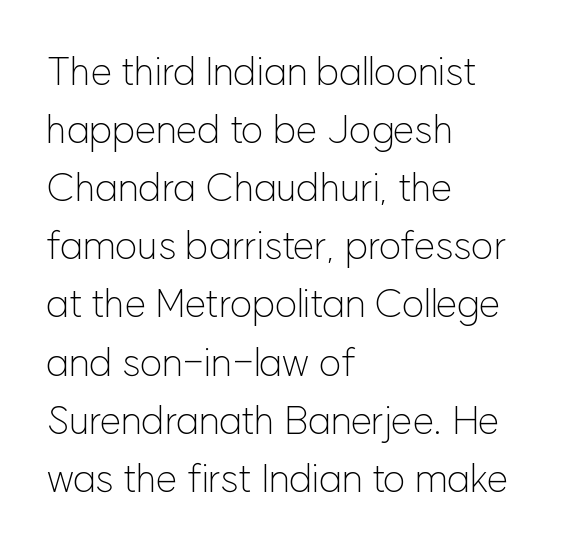
{"serif": "no", "italic": "no", "bold": "no", "weight": "light", "width": "normal", "stroke_contrast": "low", "x_height": "medium", "monospaced": "no", "underline": "no", "align": "left", "line_spacing": "normal", "line_spacing_ratio": 1.49, "letter_spacing": "normal", "letter_spacing_em": 0.0, "glyph_px": 39}
